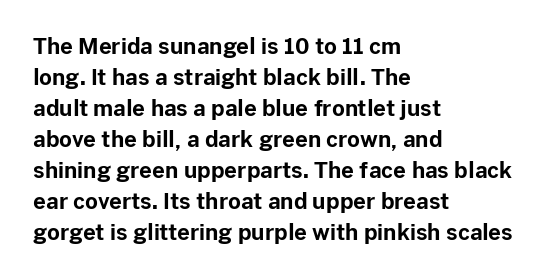
Q: Is the text bold? A: Yes.
Q: Is the text italic (slanted)? A: No, it is upright.
Q: Is the text underlined? A: No.
Q: How is the paragraph aligned? A: Left-aligned.
Q: Is the spacing between letters normal or unusually wide? A: Normal.
Q: Is the spacing between lines tight, normal or loose? A: Normal.
